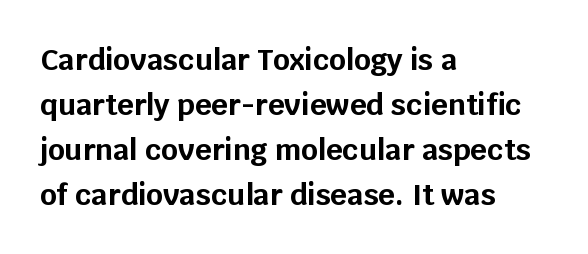
Q: Is the text bold? A: Yes.
Q: Is the text italic (slanted)? A: No, it is upright.
Q: Is the typeface a serif or a sans-serif typeface? A: Sans-serif.
Q: Is the text underlined? A: No.
Q: How is the paragraph aligned? A: Left-aligned.
Q: Is the spacing between letters normal or unusually wide? A: Normal.
Q: Is the spacing between lines tight, normal or loose? A: Normal.
Q: Width (condensed, normal, or wide)? A: Normal.
Q: Stroke contrast? A: Low.
Q: x-height? A: Large.
Q: Monospaced? A: No.
